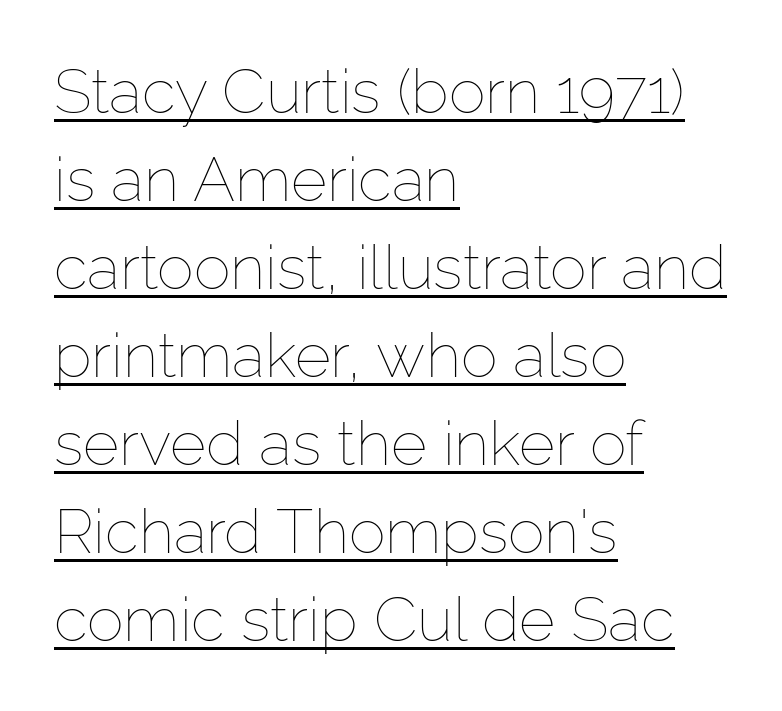
Baseline-to-baseline distance is the conventional proportion of letter height. Each letter keeps its own natural width here, so spacing adapts to shape. Compared with a typical body face, this is equally light or lighter still. Like a heading marked for emphasis, these lines bear an underscore. Characters remain perfectly vertical along every line.
